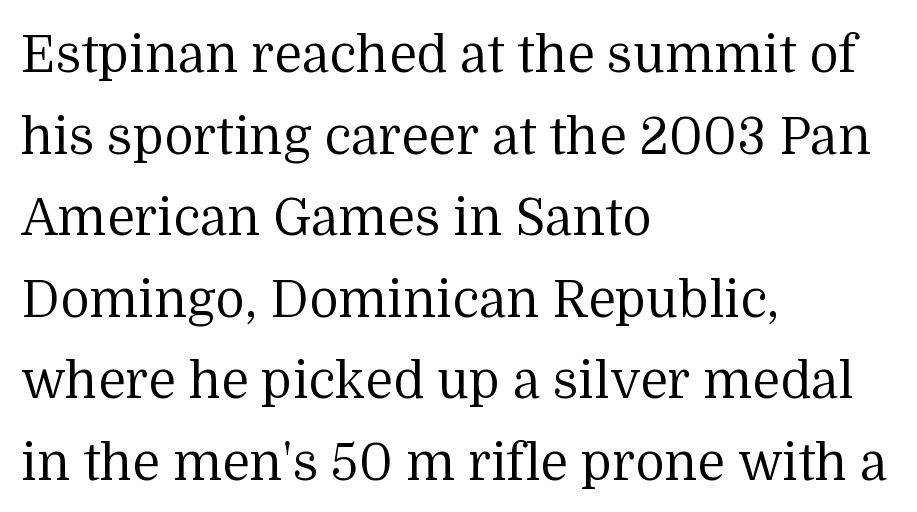
The image shows 51 px regular-weight serif type, upright; set left-aligned, normal line spacing (1.6x), normal letter spacing, not underlined; medium stroke contrast and a medium x-height.
